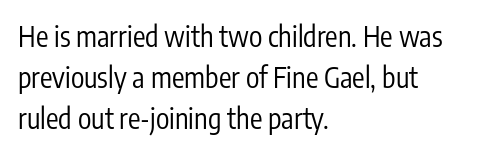
Check the space under the baseline: it is left empty. Compared with a centered layout, this one pins lines to the left instead. These lines were composed using upright roman letters. The letters carry no serifs — their stems end cleanly without finishing strokes. Think standard paragraph weight, or any step lighter than that. Looks like regular typesetting: each glyph gets only the width it needs.
